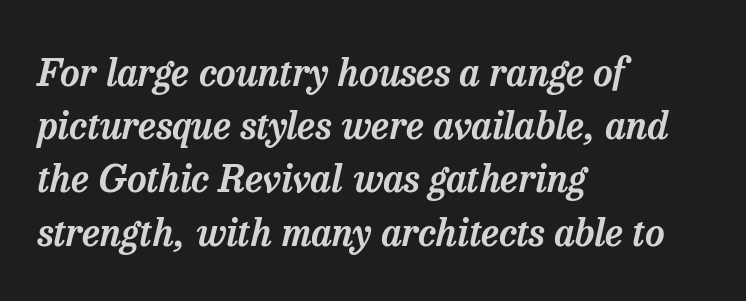
These lines sit exactly where default settings would place them. These lines were composed using italics. These lines are composed in type with serifs. The specimen omits any rule beneath the text block's lines.
